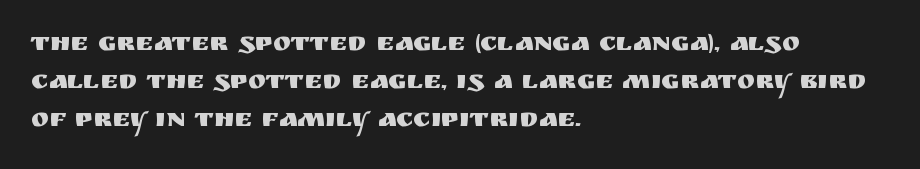
Q: Is the text italic (slanted)? A: No, it is upright.
Q: Is the text underlined? A: No.
Q: How is the paragraph aligned? A: Left-aligned.
Q: Is the spacing between letters normal or unusually wide? A: Normal.
Q: Is the spacing between lines tight, normal or loose? A: Normal.
